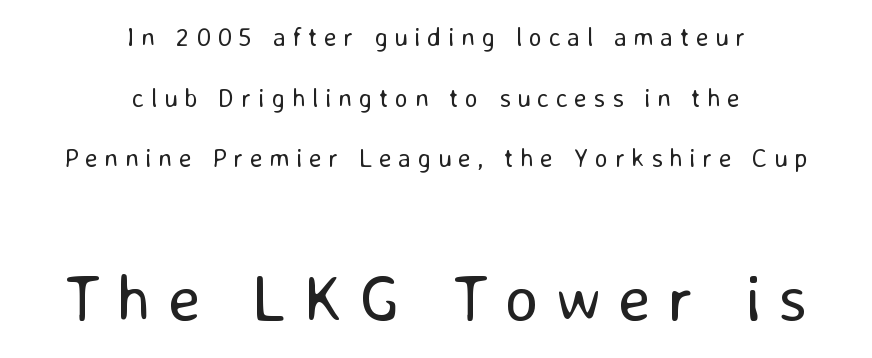
Q: Is the text bold? A: No.
Q: Is the text italic (slanted)? A: No, it is upright.
Q: Is the typeface a serif or a sans-serif typeface? A: Sans-serif.
Q: Is the text underlined? A: No.
Q: How is the paragraph aligned? A: Centered.
Q: Is the spacing between letters normal or unusually wide? A: Unusually wide.
Q: Is the spacing between lines tight, normal or loose? A: Loose.
Q: Which block of text is set in a larger size, the first (top) or the second (bottom)? A: The second (bottom) one.
Q: Width (condensed, normal, or wide)? A: Normal.
Q: Stroke contrast? A: Low.
Q: x-height? A: Medium.
Q: Monospaced? A: No.
